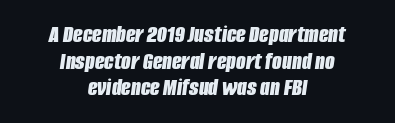
{"italic": "yes", "lean": "right", "slant_degrees": 8, "bold": "yes", "underline": "no", "align": "center", "line_spacing": "tight", "line_spacing_ratio": 1.07, "letter_spacing": "normal", "letter_spacing_em": 0.0, "glyph_px": 25}
